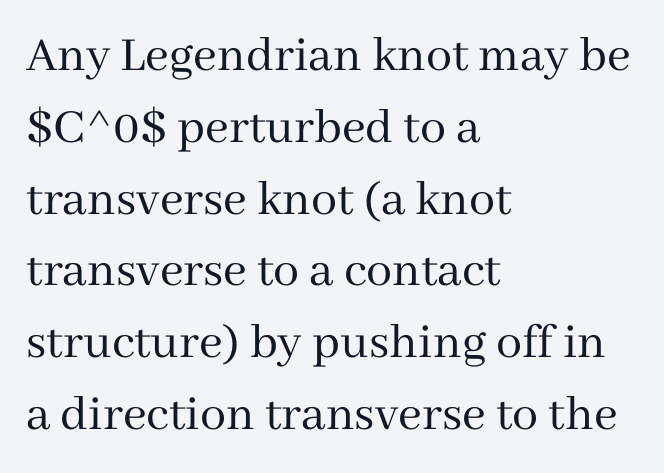
Observe the serifs anchoring each vertical stroke in this sample. What's the leading like? Ordinary, nothing unusual. Spacing verdict: proportional, widths tailored to each character. Unmarked baselines from the first word to the last. All the whitespace from short lines collects on the right.
